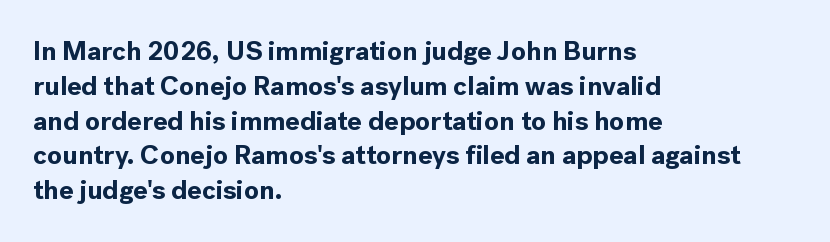
{"italic": "no", "bold": "yes", "underline": "no", "align": "left", "line_spacing": "normal", "line_spacing_ratio": 1.29, "letter_spacing": "normal", "letter_spacing_em": 0.0, "glyph_px": 27}
